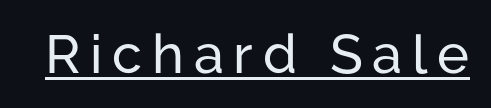
Q: Is the text italic (slanted)? A: No, it is upright.
Q: Is the typeface a serif or a sans-serif typeface? A: Sans-serif.
Q: Is the text underlined? A: Yes.
Q: Width (condensed, normal, or wide)? A: Normal.
Q: Stroke contrast? A: Low.
Q: x-height? A: Medium.
Q: Monospaced? A: No.
